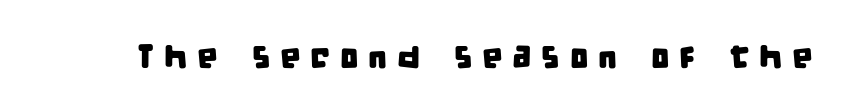
The image shows 33 px condensed sans-serif type; set unusually wide letter spacing (+0.29 em), not underlined; low stroke contrast and a large x-height.
